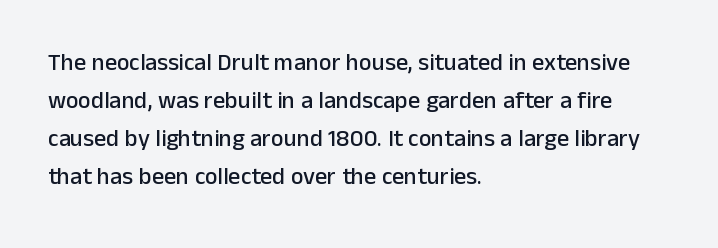
The image shows 24 px text type, upright; set left-aligned, normal line spacing (1.59x), normal letter spacing, not underlined.
